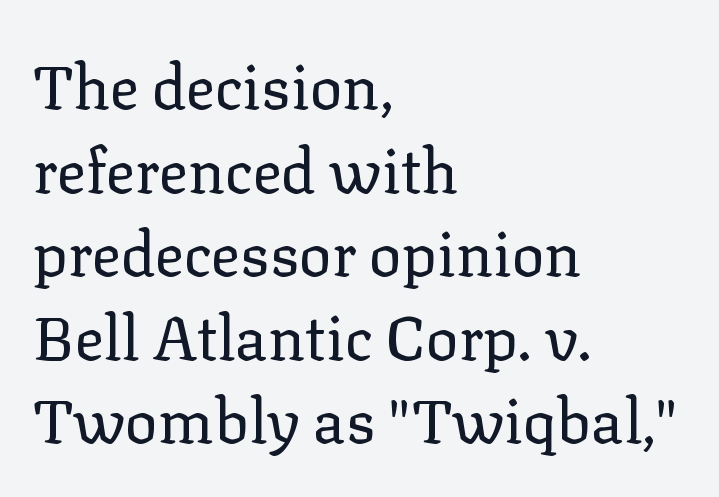
Q: Is the text bold? A: No.
Q: Is the text italic (slanted)? A: No, it is upright.
Q: Is the typeface a serif or a sans-serif typeface? A: Serif.
Q: Is the text underlined? A: No.
Q: How is the paragraph aligned? A: Left-aligned.
Q: Is the spacing between letters normal or unusually wide? A: Normal.
Q: Is the spacing between lines tight, normal or loose? A: Normal.
Q: Width (condensed, normal, or wide)? A: Normal.
Q: Stroke contrast? A: Low.
Q: x-height? A: Medium.
Q: Monospaced? A: No.
